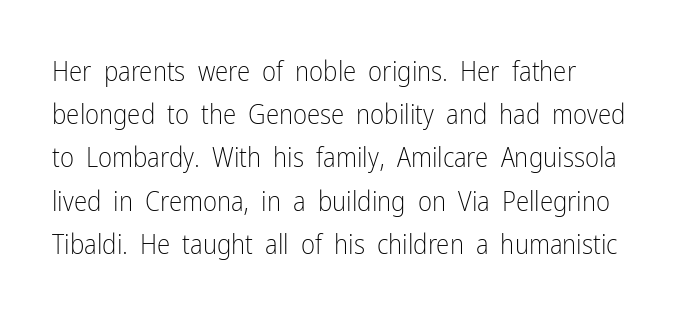
Style check: upright. Is the stroke heavy? The answer is a plain regular-or-lighter. Rule under the text: the space is simply empty. The line-height multiplier appears to be the usual default. Observe the ordinary spacing: letters are neighbours, not strangers.
